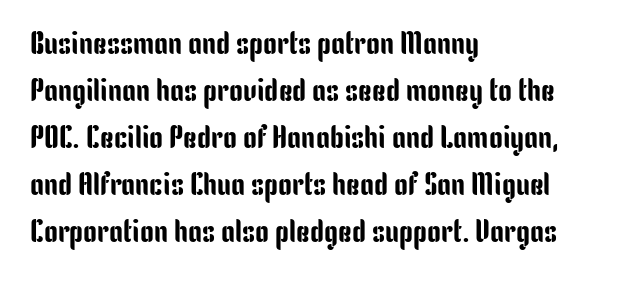
Q: Is the text italic (slanted)? A: No, it is upright.
Q: Is the typeface a serif or a sans-serif typeface? A: Sans-serif.
Q: Is the text underlined? A: No.
Q: How is the paragraph aligned? A: Left-aligned.
Q: Is the spacing between letters normal or unusually wide? A: Normal.
Q: Is the spacing between lines tight, normal or loose? A: Normal.
Q: Width (condensed, normal, or wide)? A: Condensed.
Q: Stroke contrast? A: Low.
Q: x-height? A: Medium.
Q: Monospaced? A: No.
